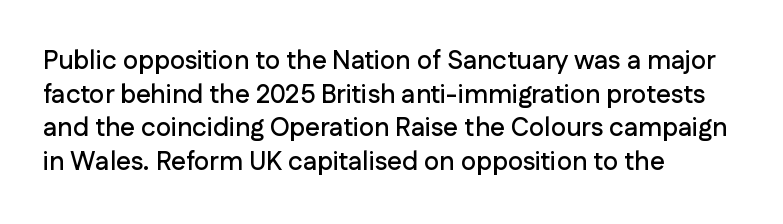
{"italic": "no", "underline": "no", "align": "left", "line_spacing": "normal", "line_spacing_ratio": 1.29, "letter_spacing": "normal", "letter_spacing_em": 0.0, "glyph_px": 26}
